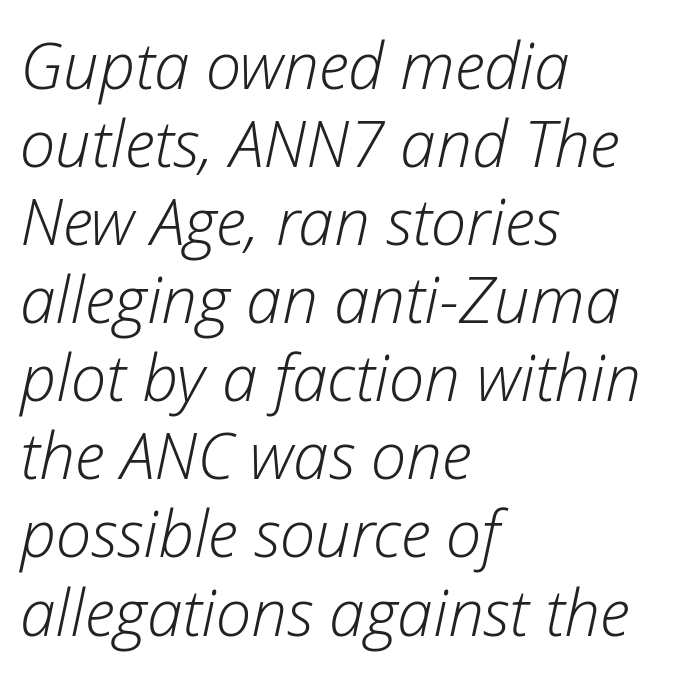
{"italic": "yes", "lean": "right", "slant_degrees": 12, "bold": "no", "weight": "light", "width": "normal", "stroke_contrast": "low", "x_height": "medium", "monospaced": "no", "underline": "no", "align": "left", "line_spacing_ratio": 1.22, "letter_spacing": "normal", "letter_spacing_em": 0.0, "glyph_px": 64}
